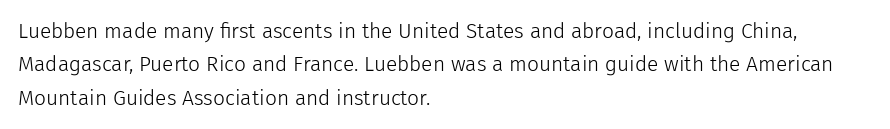
How would I describe the line gaps? Plain and ordinary. Weight: in the light-to-regular range. The type is set solid horizontally, with unmodified tracking. The lines are quadded left.
